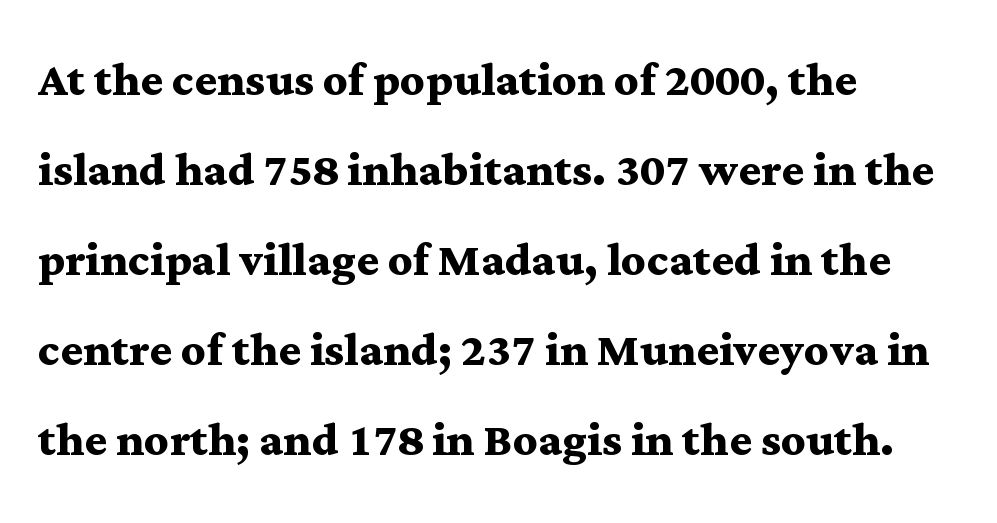
Upright lettering throughout. The designer went with a serif here, giving each stem small feet. The space beneath each line is pristine and unruled. Bold? Absolutely — the strokes are thick and heavy. Does the copy run flush right? No — it runs flush left.
